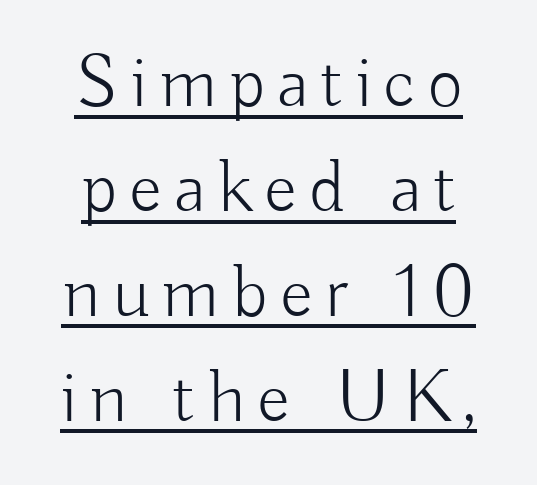
{"serif": "no", "italic": "no", "bold": "no", "weight": "light", "width": "normal", "stroke_contrast": "low", "x_height": "small", "monospaced": "no", "underline": "yes", "align": "center", "line_spacing": "normal", "line_spacing_ratio": 1.38, "glyph_px": 76}
